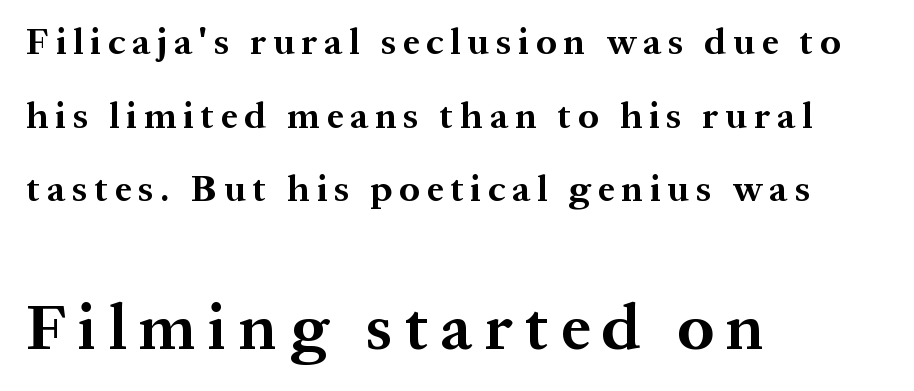
Q: Is the text bold? A: Yes.
Q: Is the text italic (slanted)? A: No, it is upright.
Q: Is the typeface a serif or a sans-serif typeface? A: Serif.
Q: Is the text underlined? A: No.
Q: How is the paragraph aligned? A: Left-aligned.
Q: Is the spacing between lines tight, normal or loose? A: Loose.
Q: Which block of text is set in a larger size, the first (top) or the second (bottom)? A: The second (bottom) one.
Q: Width (condensed, normal, or wide)? A: Normal.
Q: Stroke contrast? A: Medium.
Q: x-height? A: Medium.
Q: Monospaced? A: No.
